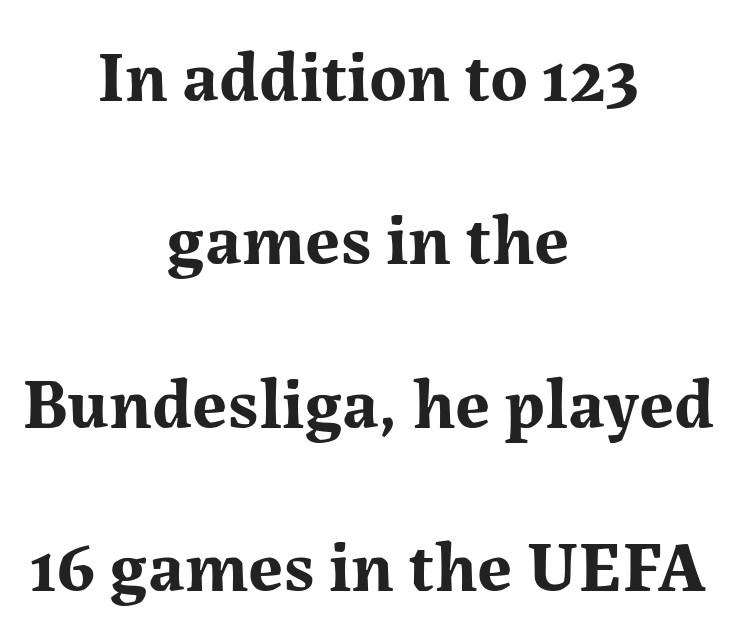
{"serif": "yes", "italic": "no", "bold": "yes", "weight": "bold", "width": "normal", "stroke_contrast": "medium", "x_height": "medium", "monospaced": "no", "underline": "no", "align": "center", "line_spacing": "loose", "line_spacing_ratio": 2.27, "letter_spacing": "normal", "letter_spacing_em": 0.0, "glyph_px": 72}
